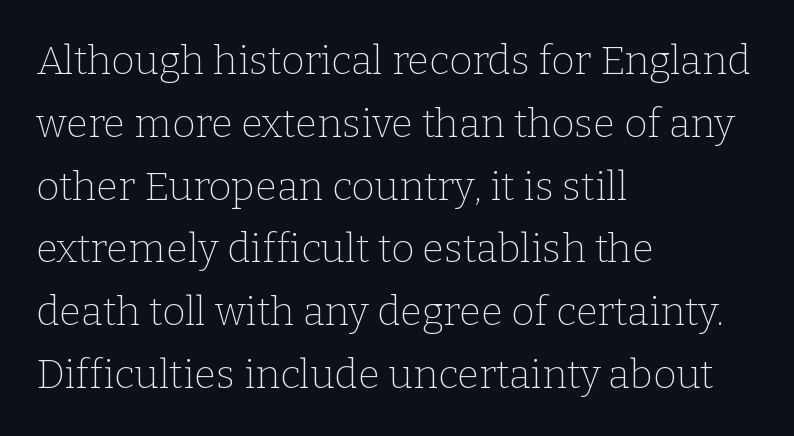
{"serif": "yes", "italic": "no", "bold": "no", "weight": "thin", "width": "normal", "stroke_contrast": "low", "x_height": "medium", "monospaced": "no", "underline": "no", "align": "left", "line_spacing": "normal", "line_spacing_ratio": 1.57, "letter_spacing": "normal", "letter_spacing_em": 0.0, "glyph_px": 40}
